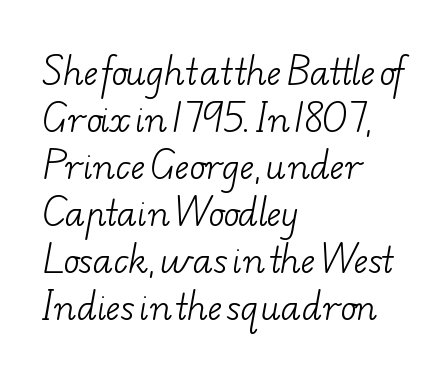
The image shows 34 px light, wide serif type; set left-aligned, normal line spacing (1.38x), normal letter spacing, not underlined; low stroke contrast and a small x-height.
